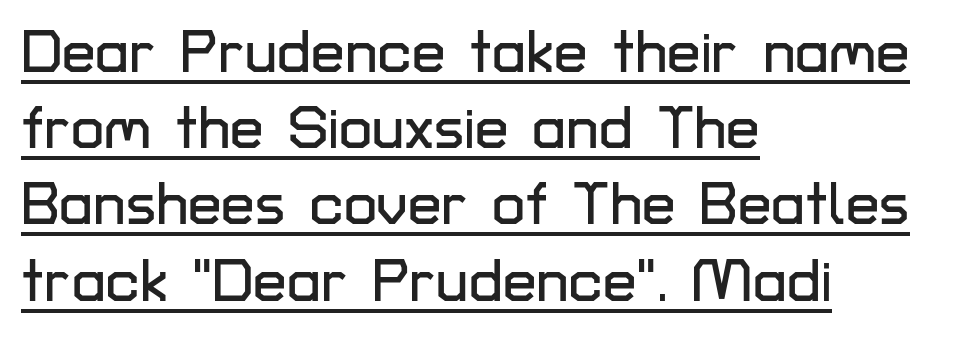
Nope, not italic — everything's standing straight. Each line starts at the same left margin while the right side varies. Proportional: the letters do not fall into vertical columns. The glyphs are accompanied by a horizontal stroke just below them. The face used here is a sans, in the tradition of grotesques and geometrics. Observe the ordinary spacing: letters are neighbours, not strangers.
